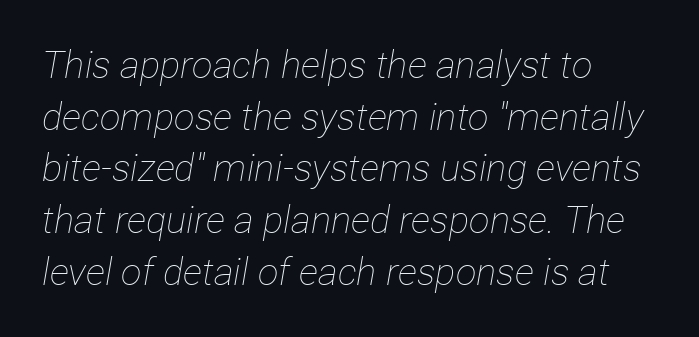
The image shows 38 px thin, condensed type, italic (leaning right); set left-aligned, normal line spacing (1.36x), normal letter spacing, not underlined; low stroke contrast and a medium x-height.
